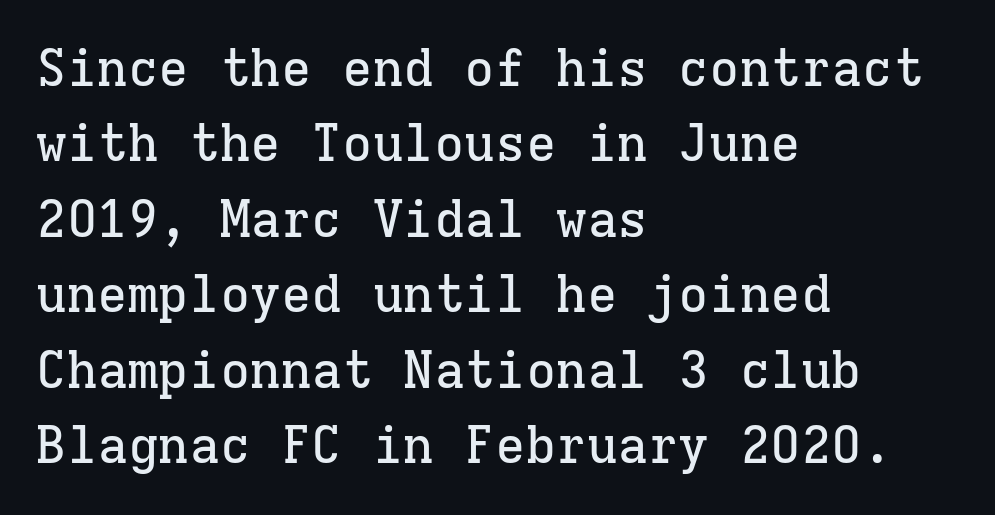
Are there feet on the stems? There are — it's a serif. Does the lettering tilt? It doesn't — this is upright. Fixed-width glyphs throughout — classic coding-font behaviour. No extra tracking has been applied to these lines. Regarding leading, the lines here are spaced in the standard way. Underlining? Definitely not there.
